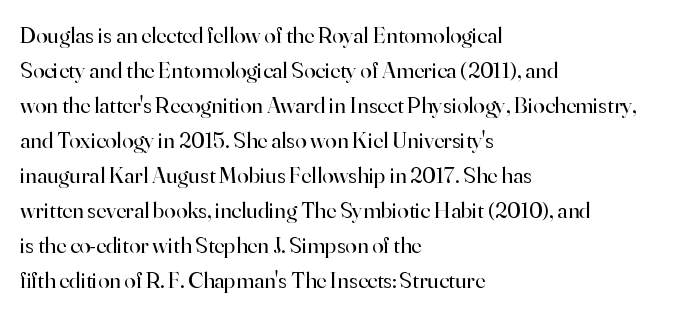
The image shows 23 px text type, upright; set left-aligned, normal line spacing (1.52x), normal letter spacing, not underlined.
